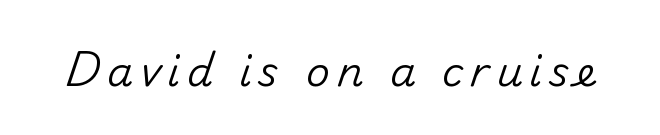
{"serif": "no", "width": "normal", "stroke_contrast": "medium", "x_height": "small", "monospaced": "no", "underline": "no", "glyph_px": 41}
